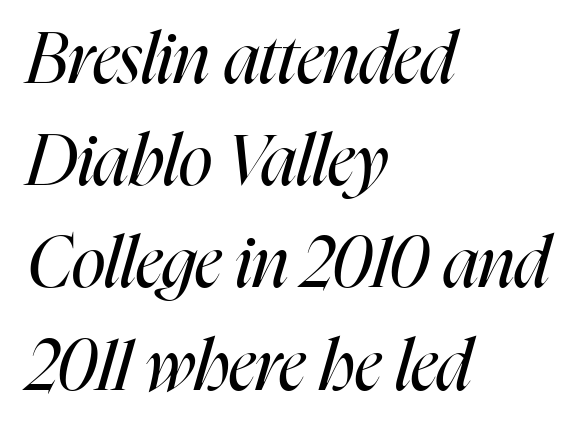
The image shows 70 px regular-weight, condensed type, italic (leaning right); set left-aligned, normal line spacing (1.46x), normal letter spacing, not underlined; high stroke contrast and a medium x-height.
